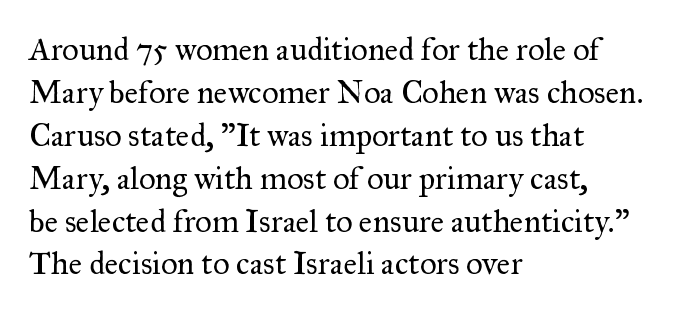
The image shows 32 px regular-weight serif type, upright; set left-aligned, normal line spacing (1.34x), normal letter spacing, not underlined; medium stroke contrast and a small x-height.
